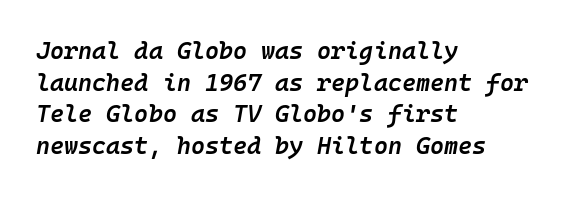
Q: Is the text bold? A: Semi-bold.
Q: Is the text italic (slanted)? A: Yes, it leans right by about 10 degrees.
Q: Is the text underlined? A: No.
Q: How is the paragraph aligned? A: Left-aligned.
Q: Is the spacing between letters normal or unusually wide? A: Normal.
Q: Is the spacing between lines tight, normal or loose? A: Normal.
